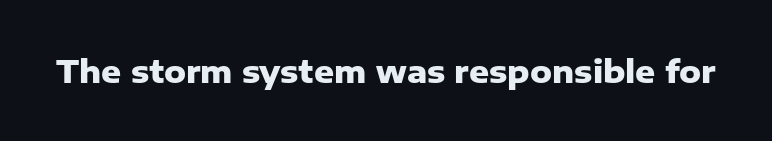
{"serif": "no", "italic": "no", "bold": "yes", "weight": "heavy", "width": "normal", "stroke_contrast": "low", "x_height": "medium", "monospaced": "no", "underline": "no", "letter_spacing": "normal", "letter_spacing_em": 0.0, "glyph_px": 31}
